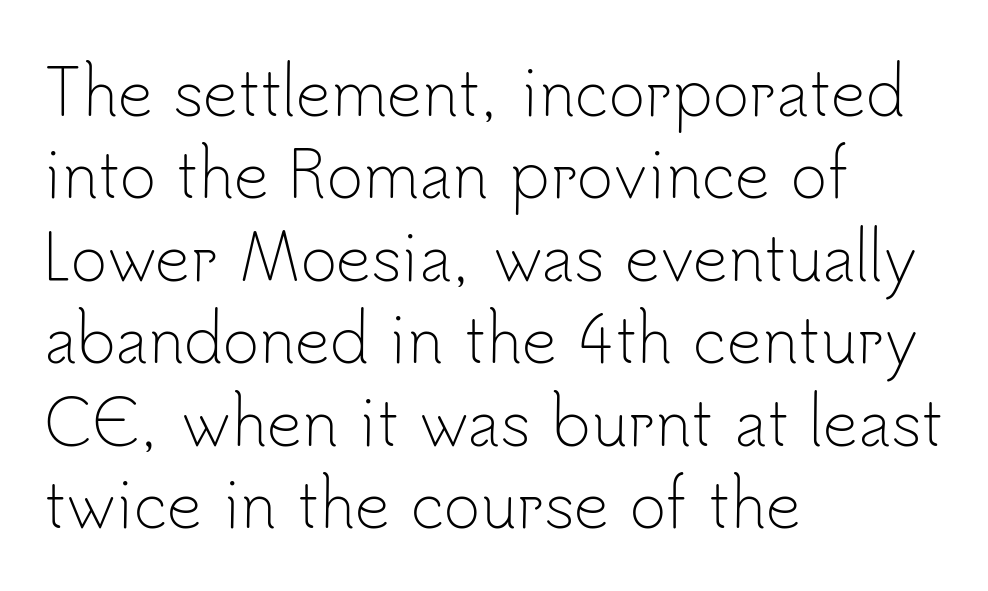
These lines were composed using upright roman letters. Quick note: interline space is typical. Note: no serifs on the glyphs. The type is set solid horizontally, with unmodified tracking. The rendering uses natural spacing where letterforms have individual widths.
